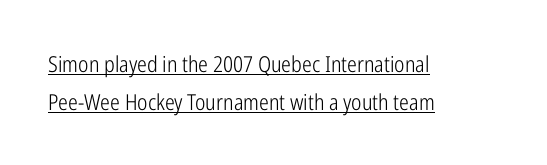
The image shows 22 px text type, upright; set left-aligned, line spacing 1.72x, normal letter spacing, underlined.
